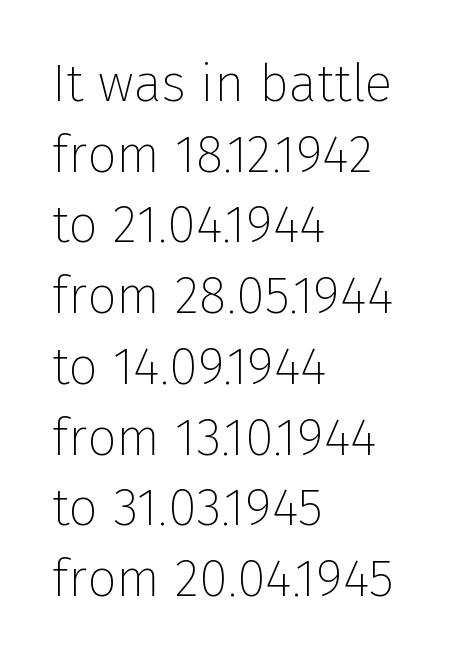
The image shows 52 px thin sans-serif type, upright; set left-aligned, normal line spacing (1.36x), normal letter spacing, not underlined; low stroke contrast and a medium x-height.
